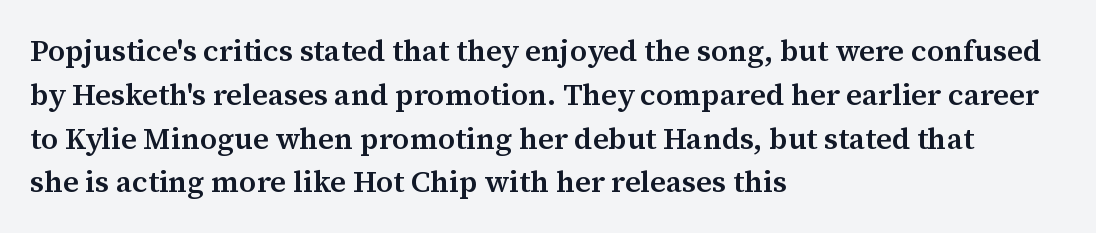
{"serif": "yes", "italic": "no", "bold": "semi", "weight": "semibold", "width": "normal", "stroke_contrast": "medium", "x_height": "medium", "monospaced": "no", "underline": "no", "align": "left", "line_spacing": "normal", "line_spacing_ratio": 1.46, "letter_spacing": "normal", "letter_spacing_em": 0.0, "glyph_px": 30}
